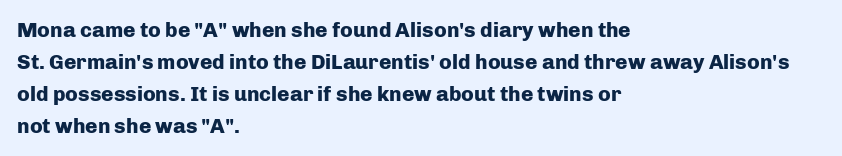
{"italic": "no", "bold": "yes", "underline": "no", "align": "left", "line_spacing": "normal", "line_spacing_ratio": 1.52, "letter_spacing": "normal", "letter_spacing_em": 0.0, "glyph_px": 21}
